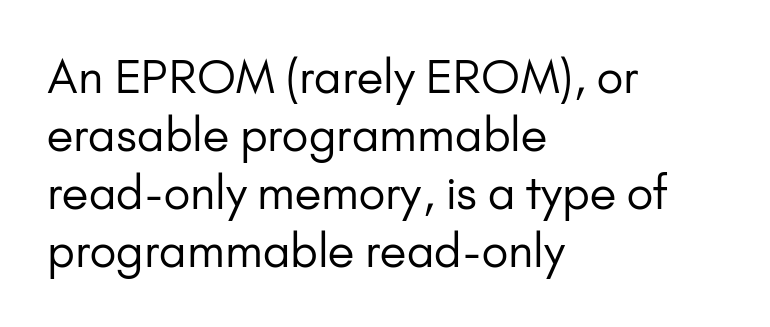
The image shows 46 px regular-weight sans-serif type, upright; set left-aligned, normal line spacing (1.26x), normal letter spacing, not underlined; low stroke contrast and a small x-height.
